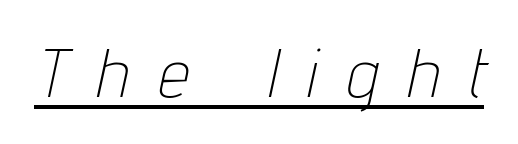
{"italic": "yes", "lean": "right", "slant_degrees": 12, "bold": "no", "weight": "thin", "width": "condensed", "stroke_contrast": "low", "x_height": "medium", "monospaced": "no", "underline": "yes", "letter_spacing": "wide", "letter_spacing_em": 0.45, "glyph_px": 69}
